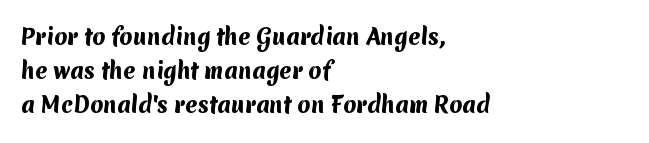
Q: Is the text bold? A: Yes.
Q: Is the text underlined? A: No.
Q: How is the paragraph aligned? A: Left-aligned.
Q: Is the spacing between letters normal or unusually wide? A: Normal.
Q: Is the spacing between lines tight, normal or loose? A: Normal.
